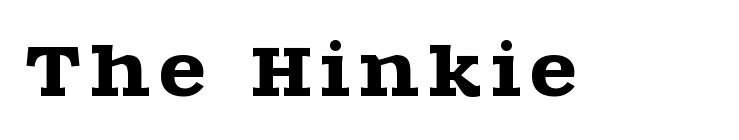
{"serif": "yes", "italic": "no", "width": "wide", "x_height": "large", "monospaced": "no", "underline": "no", "glyph_px": 67}
